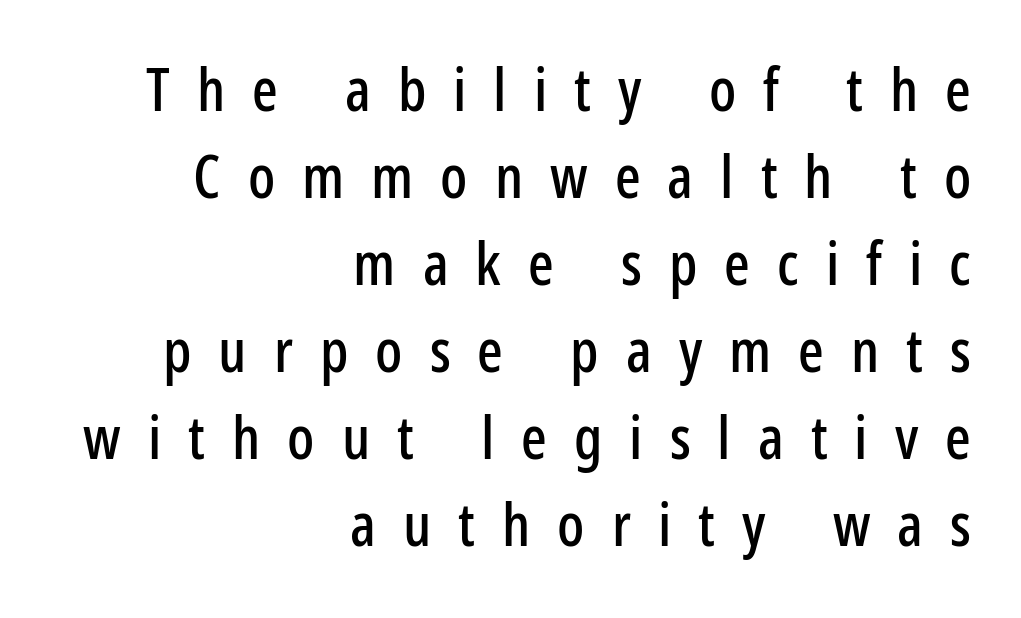
{"serif": "no", "italic": "no", "width": "condensed", "stroke_contrast": "low", "x_height": "medium", "monospaced": "no", "underline": "no", "align": "right", "line_spacing": "normal", "line_spacing_ratio": 1.45, "letter_spacing": "wide", "letter_spacing_em": 0.45, "glyph_px": 60}
